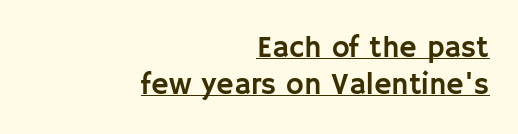
Q: Is the text italic (slanted)? A: No, it is upright.
Q: Is the typeface a serif or a sans-serif typeface? A: Sans-serif.
Q: Is the text underlined? A: Yes.
Q: How is the paragraph aligned? A: Right-aligned.
Q: Is the spacing between letters normal or unusually wide? A: Normal.
Q: Width (condensed, normal, or wide)? A: Normal.
Q: Stroke contrast? A: Low.
Q: x-height? A: Large.
Q: Monospaced? A: No.
